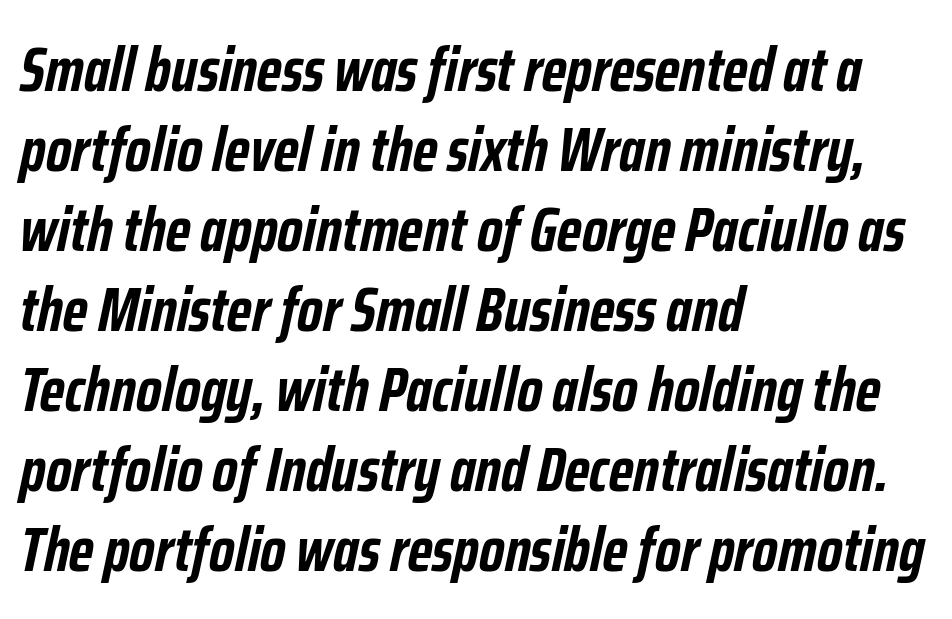
{"italic": "yes", "lean": "right", "slant_degrees": 12, "bold": "yes", "weight": "semibold", "width": "condensed", "stroke_contrast": "low", "x_height": "medium", "monospaced": "no", "underline": "no", "align": "left", "line_spacing": "normal", "line_spacing_ratio": 1.29, "letter_spacing": "normal", "letter_spacing_em": 0.0, "glyph_px": 62}
